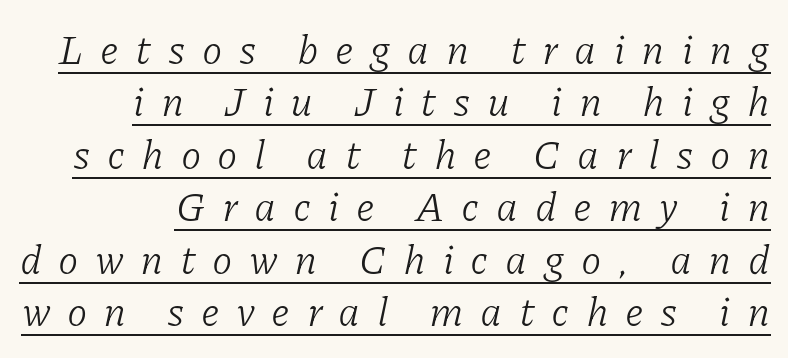
{"serif": "yes", "italic": "yes", "lean": "right", "slant_degrees": 11, "bold": "no", "weight": "light", "width": "normal", "stroke_contrast": "low", "x_height": "medium", "monospaced": "no", "underline": "yes", "align": "right", "line_spacing": "normal", "line_spacing_ratio": 1.28, "letter_spacing": "wide", "letter_spacing_em": 0.4, "glyph_px": 41}
